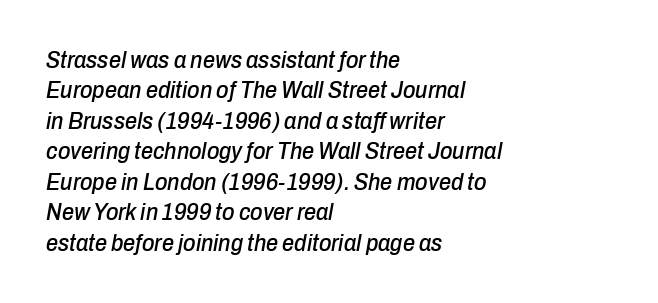
Q: Is the text italic (slanted)? A: Yes, it leans right by about 10 degrees.
Q: Is the text underlined? A: No.
Q: How is the paragraph aligned? A: Left-aligned.
Q: Is the spacing between letters normal or unusually wide? A: Normal.
Q: Is the spacing between lines tight, normal or loose? A: Normal.
